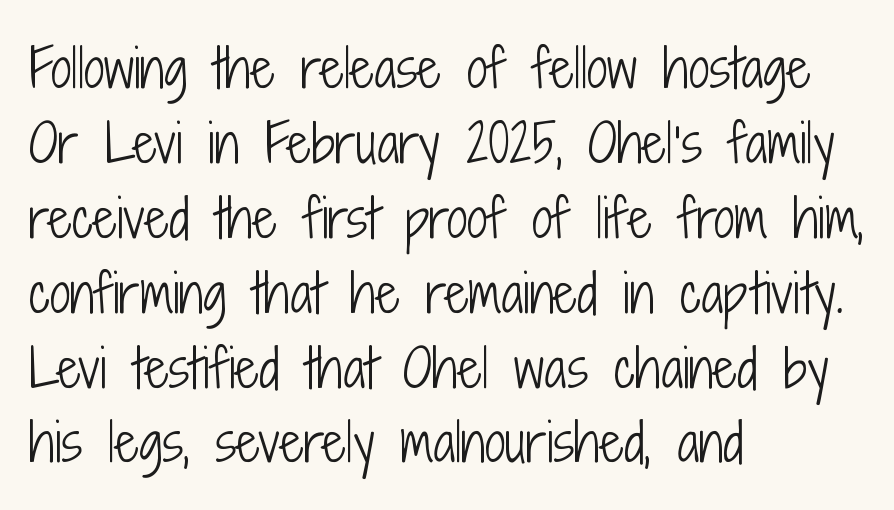
Q: Is the text bold? A: No.
Q: Is the text italic (slanted)? A: No, it is upright.
Q: Is the typeface a serif or a sans-serif typeface? A: Sans-serif.
Q: Is the text underlined? A: No.
Q: How is the paragraph aligned? A: Left-aligned.
Q: Is the spacing between letters normal or unusually wide? A: Normal.
Q: Is the spacing between lines tight, normal or loose? A: Normal.
Q: Width (condensed, normal, or wide)? A: Condensed.
Q: Stroke contrast? A: Low.
Q: x-height? A: Medium.
Q: Monospaced? A: No.
